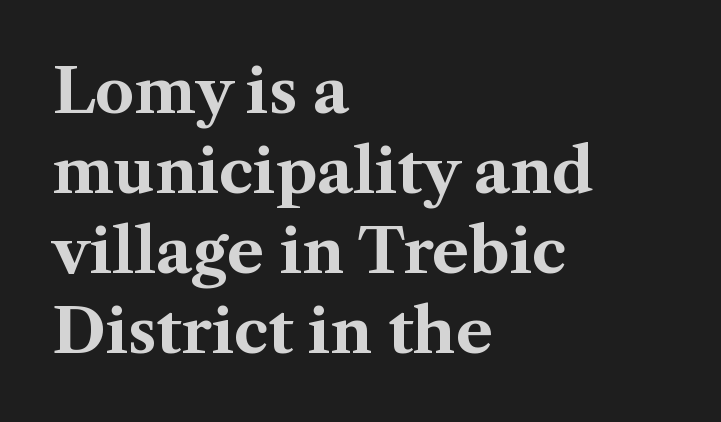
The image shows 62 px bold serif type, upright; set left-aligned, normal line spacing (1.29x), normal letter spacing, not underlined; medium stroke contrast and a medium x-height.
